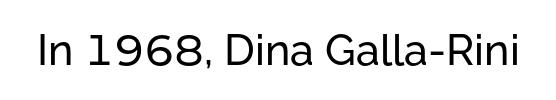
{"serif": "no", "italic": "no", "width": "normal", "stroke_contrast": "low", "x_height": "medium", "monospaced": "no", "underline": "no", "letter_spacing": "normal", "letter_spacing_em": 0.0, "glyph_px": 43}
